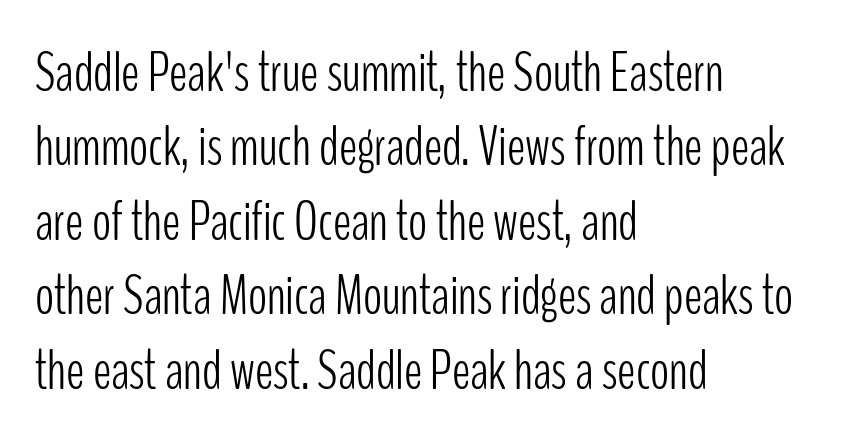
Descenders are the only things crossing below the line. Each letter keeps its own natural width here, so spacing adapts to shape. This sample uses a sans-serif face. The passage is arranged the way most books set body copy — flush left. The lettering stays uniformly vertical, giving the passage a roman look.
